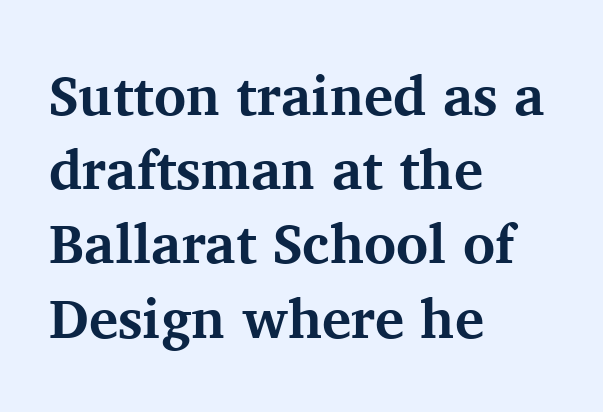
{"serif": "yes", "italic": "no", "bold": "yes", "weight": "bold", "width": "normal", "stroke_contrast": "medium", "x_height": "medium", "monospaced": "no", "underline": "no", "align": "left", "line_spacing": "normal", "line_spacing_ratio": 1.35, "letter_spacing": "normal", "letter_spacing_em": 0.0, "glyph_px": 55}
